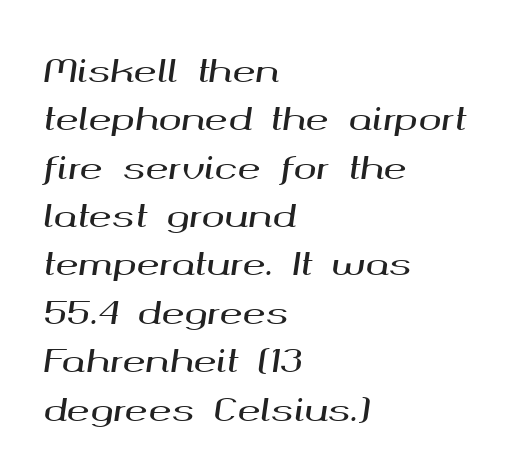
Leading matches the norm, producing a regular column. Proportional: the letters do not fall into vertical columns. The face used here is rendered with its standard letterfit. Looking at the ascenders, they clearly lean. The strip under each line holds only bare page.
